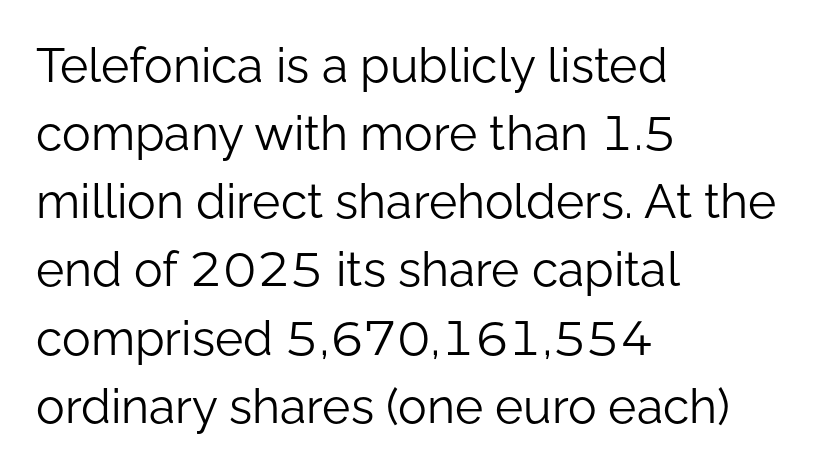
The passage is arranged the way most books set body copy — flush left. Decoration check: the copy has no underline. The axis of the letterforms is exactly vertical. The characters are drawn with everyday or finer stroke widths. The designer went with a sans here, leaving each stem footless.
